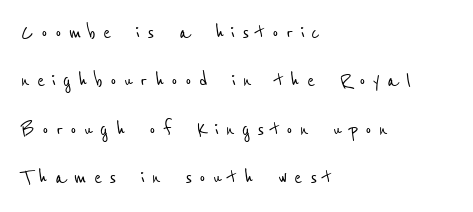
{"underline": "no", "align": "left", "line_spacing": "loose", "line_spacing_ratio": 2.02, "letter_spacing": "wide", "letter_spacing_em": 0.3, "glyph_px": 24}
